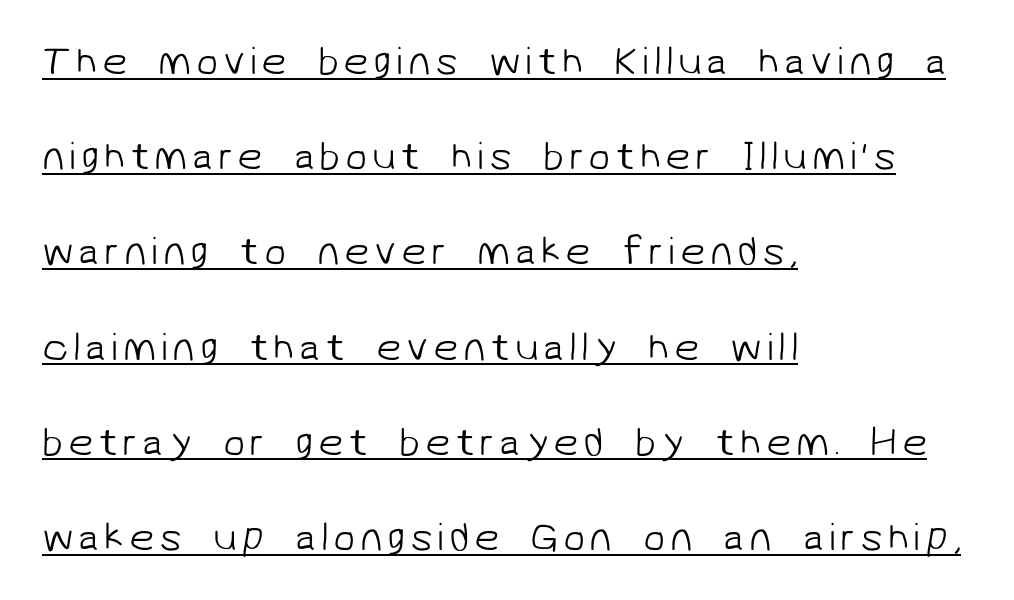
Baseline-to-baseline distance is far greater than the letter height. Is this a fixed-width face? No — the glyphs have proportional, varying widths. Underlined type. Alignment: flush left.
